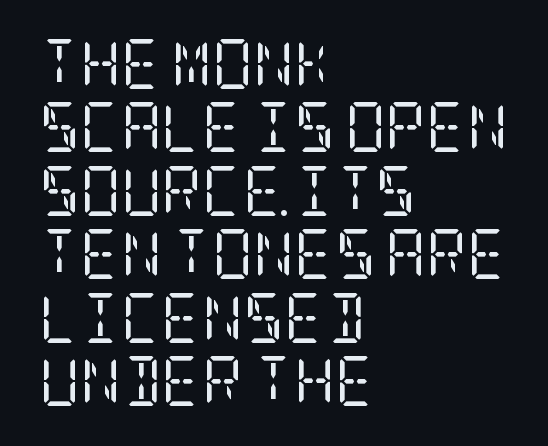
Rows of type keep a routine distance in the vertical direction. Type style note: has serifs. Each row of text sits above clean, open space. Vertical stems look standard width or narrower in stroke. Each line starts at the same left margin while the right side varies.
